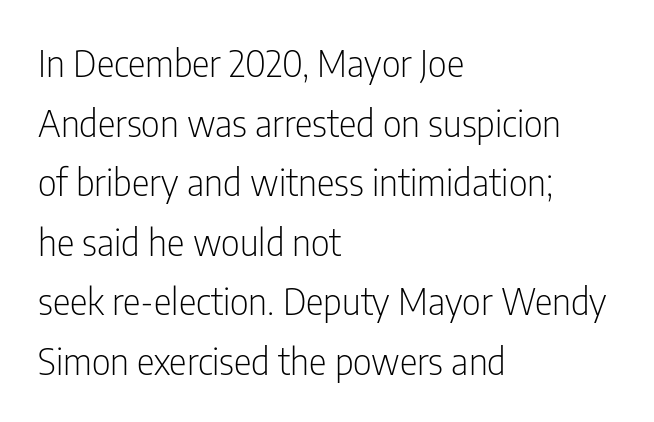
The image shows 37 px light, condensed sans-serif type, upright; set left-aligned, normal line spacing (1.61x), normal letter spacing, not underlined; low stroke contrast and a medium x-height.
